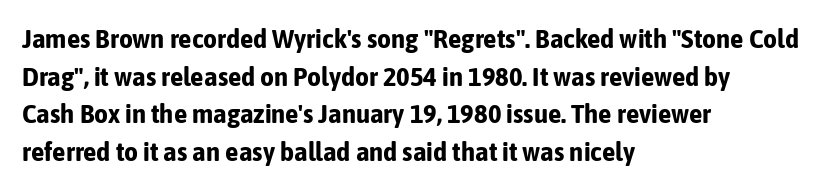
Its strokes are broad and dark, the hallmark of bold type. The letterforms sit shoulder to shoulder at normal distance. Horizontal alignment here is leftward, the default for most running prose. Each new line begins a customary step beneath the previous one. Has an underline been added? It has not. Characters remain perfectly vertical along every line.
